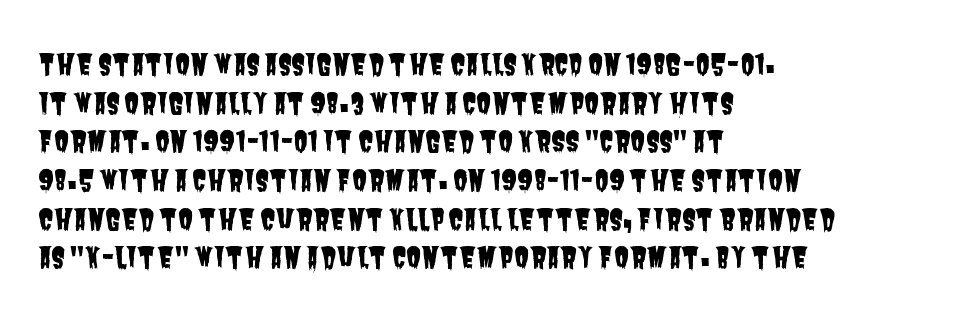
{"serif": "no", "width": "condensed", "stroke_contrast": "low", "x_height": "large", "monospaced": "no", "underline": "no", "align": "left", "line_spacing": "normal", "line_spacing_ratio": 1.38, "letter_spacing": "normal", "letter_spacing_em": 0.0, "glyph_px": 28}
